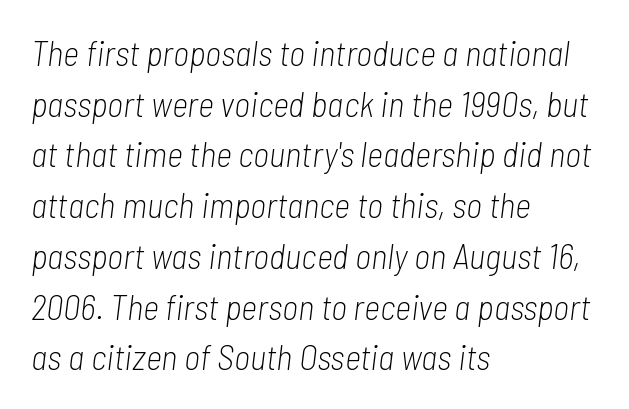
Would a proofreader flag this as italicized? Yes. Stroke mass is kept to a normal reading level or below. The passage shown has conventional tracking throughout. The strip under each line holds only bare page. You could not count columns in this text — the font is proportionally spaced.
